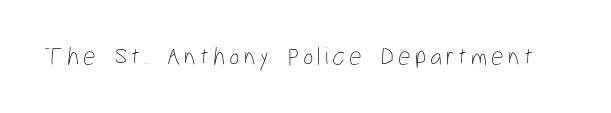
Q: Is the text bold? A: No.
Q: Is the text italic (slanted)? A: No, it is upright.
Q: Is the text underlined? A: No.
